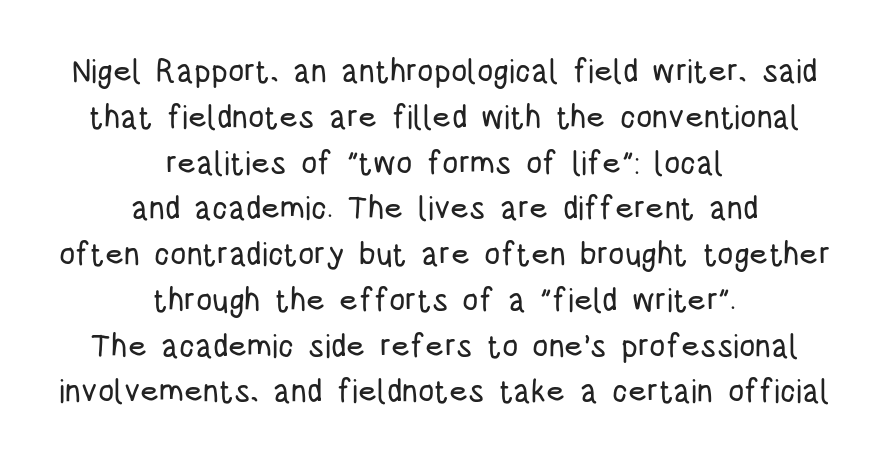
Q: Is the text italic (slanted)? A: No, it is upright.
Q: Is the typeface a serif or a sans-serif typeface? A: Sans-serif.
Q: Is the text underlined? A: No.
Q: How is the paragraph aligned? A: Centered.
Q: Is the spacing between letters normal or unusually wide? A: Normal.
Q: Is the spacing between lines tight, normal or loose? A: Normal.
Q: Width (condensed, normal, or wide)? A: Condensed.
Q: Stroke contrast? A: Low.
Q: x-height? A: Large.
Q: Monospaced? A: No.
